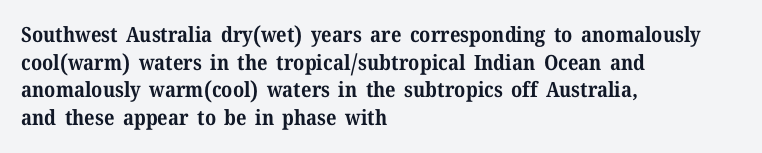
Normally led — the rows are evenly, conventionally spaced. Caption: standard tracking, unaltered. Check the space under the baseline: it is left empty. This sample is left-justified, so line endings fall wherever the words run out. These lines were composed using upright roman letters.
